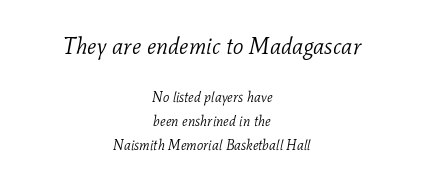
{"italic": "yes", "lean": "right", "slant_degrees": 11, "bold": "no", "underline": "no", "align": "center", "line_spacing": "normal", "line_spacing_ratio": 1.69, "letter_spacing": "normal", "letter_spacing_em": 0.0, "larger_block": "first", "size_ratio": 1.64, "glyph_px": 23}
